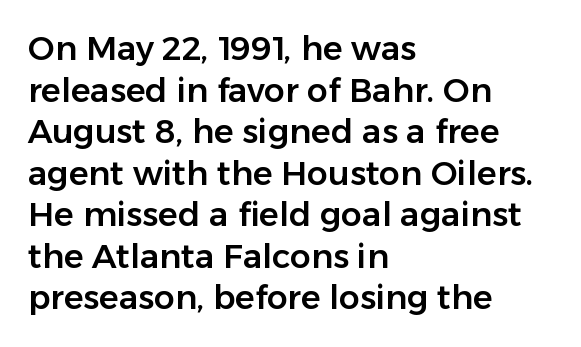
{"serif": "no", "italic": "no", "width": "normal", "stroke_contrast": "low", "x_height": "medium", "monospaced": "no", "underline": "no", "align": "left", "line_spacing": "normal", "line_spacing_ratio": 1.26, "letter_spacing": "normal", "letter_spacing_em": 0.0, "glyph_px": 33}
